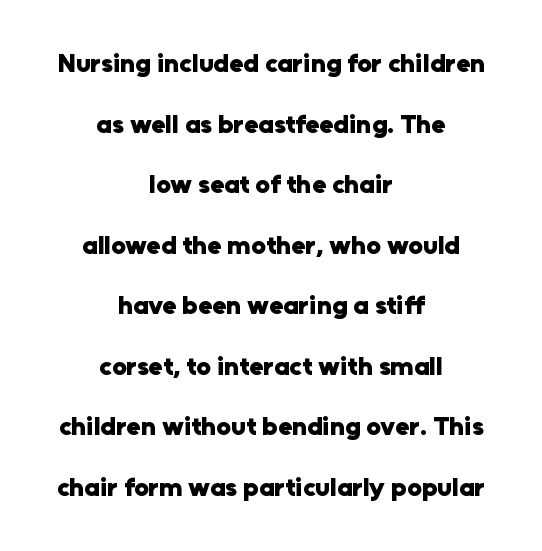
Q: Is the text bold? A: Yes.
Q: Is the text italic (slanted)? A: No, it is upright.
Q: Is the text underlined? A: No.
Q: How is the paragraph aligned? A: Centered.
Q: Is the spacing between letters normal or unusually wide? A: Normal.
Q: Is the spacing between lines tight, normal or loose? A: Loose.
